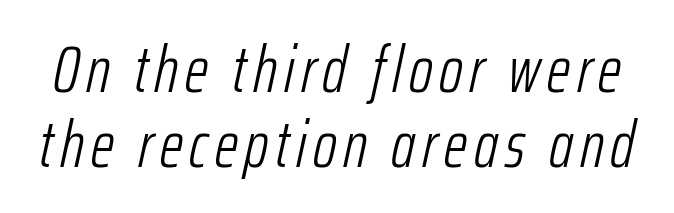
Q: Is the text bold? A: No.
Q: Is the text italic (slanted)? A: Yes, it leans right by about 12 degrees.
Q: Is the text underlined? A: No.
Q: Is the spacing between lines tight, normal or loose? A: Tight.
Q: Width (condensed, normal, or wide)? A: Condensed.
Q: Stroke contrast? A: Low.
Q: x-height? A: Medium.
Q: Monospaced? A: No.
